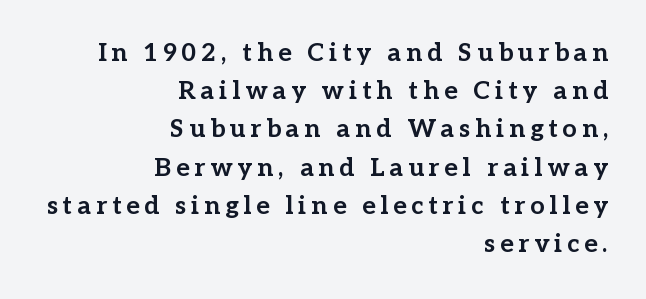
{"italic": "no", "bold": "yes", "underline": "no", "align": "right", "line_spacing": "normal", "line_spacing_ratio": 1.53, "letter_spacing": "wide", "letter_spacing_em": 0.2, "glyph_px": 25}
